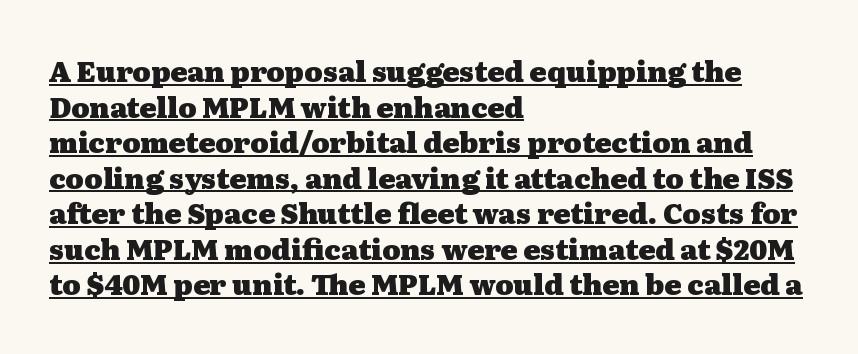
These lines are composed in type with serifs. In CSS terms this would be text-align: left. You could not count columns in this text — the font is proportionally spaced. The lettering stays uniformly vertical, giving the passage a roman look. The designer left line spacing at the default.
